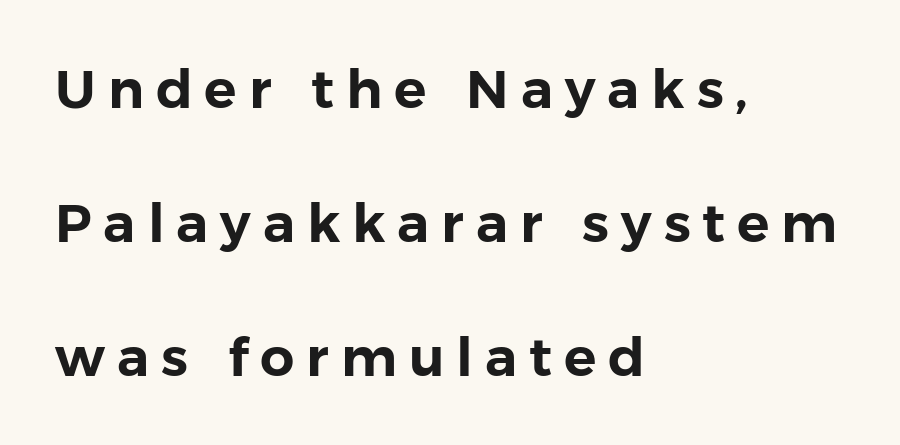
The space between consecutive lines is lavish. Is this a fixed-width face? No — the glyphs have proportional, varying widths. The tracking reads as deliberately expanded to a designer's eye. The type family on display is of the sans-serif kind. Clear beneath every line of the passage.
